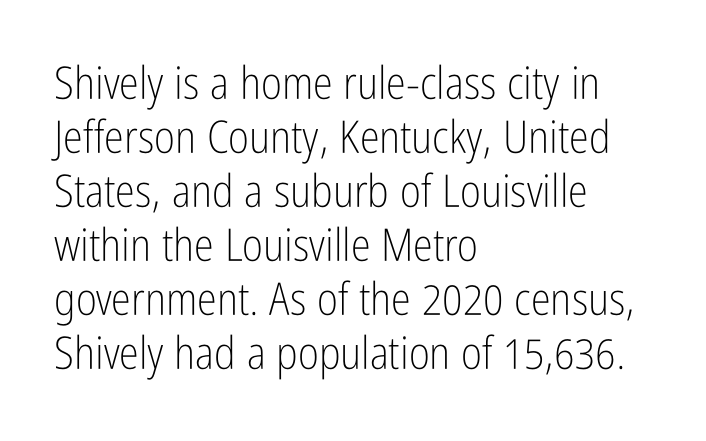
The image shows 45 px light, condensed sans-serif type, upright; set left-aligned, line spacing 1.2x, normal letter spacing, not underlined; low stroke contrast and a medium x-height.
